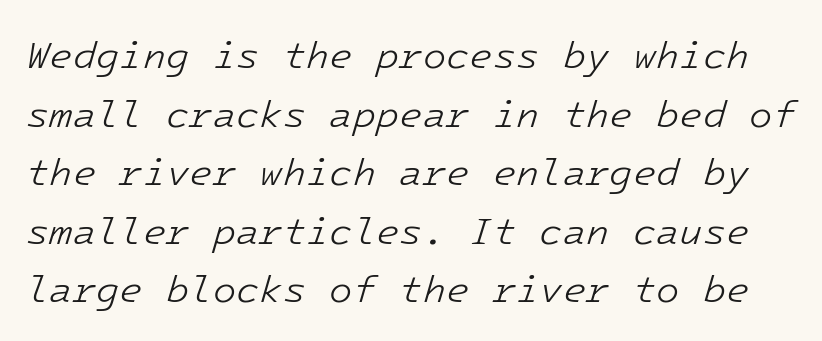
Q: Is the text bold? A: No.
Q: Is the text italic (slanted)? A: Yes, it leans right by about 16 degrees.
Q: Is the text underlined? A: No.
Q: Is the spacing between letters normal or unusually wide? A: Normal.
Q: Is the spacing between lines tight, normal or loose? A: Normal.
Q: Width (condensed, normal, or wide)? A: Normal.
Q: Stroke contrast? A: Low.
Q: x-height? A: Medium.
Q: Monospaced? A: Yes.
